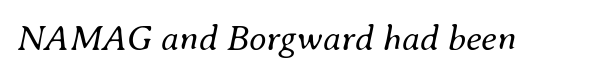
The image shows 36 px regular-weight type, italic (leaning right); set normal letter spacing, not underlined; medium stroke contrast and a small x-height.
